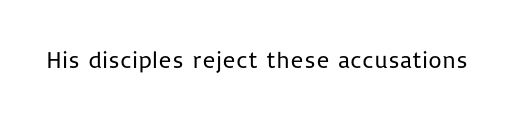
The image shows 24 px text type, upright; set normal letter spacing, not underlined.
